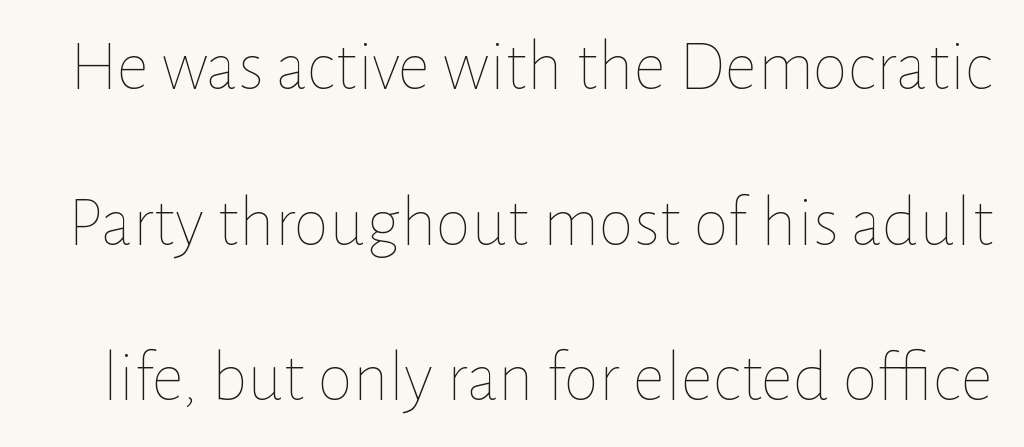
The image shows 72 px thin type, upright; set loose line spacing (2.16x), normal letter spacing, not underlined; low stroke contrast and a medium x-height.
